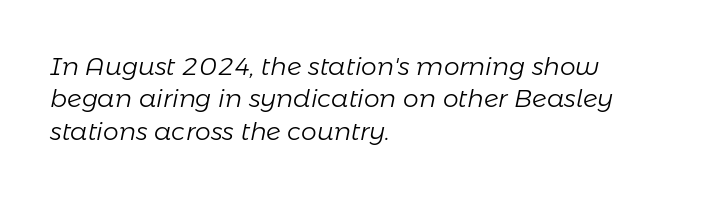
{"italic": "yes", "lean": "right", "slant_degrees": 11, "bold": "no", "underline": "no", "align": "left", "line_spacing": "normal", "line_spacing_ratio": 1.3, "letter_spacing": "normal", "letter_spacing_em": 0.0, "glyph_px": 25}
